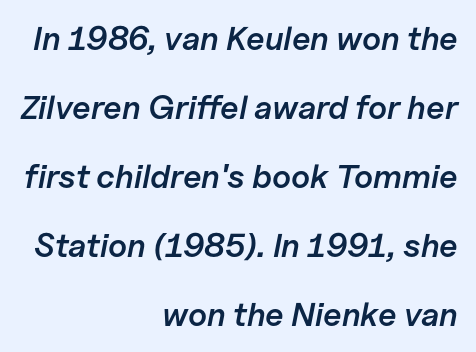
{"italic": "yes", "lean": "right", "slant_degrees": 11, "bold": "semi", "weight": "semibold", "width": "normal", "stroke_contrast": "low", "x_height": "medium", "monospaced": "no", "underline": "no", "align": "right", "line_spacing": "loose", "line_spacing_ratio": 2.09, "letter_spacing": "normal", "letter_spacing_em": 0.0, "glyph_px": 33}
